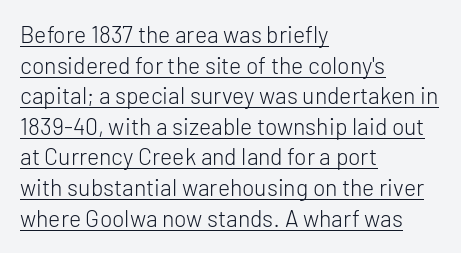
A typographer would call this underscored text. Evenly set lines give the paragraph a standard silhouette. Line starts are locked; line ends wander. Every character sits straight up, as roman type does.
